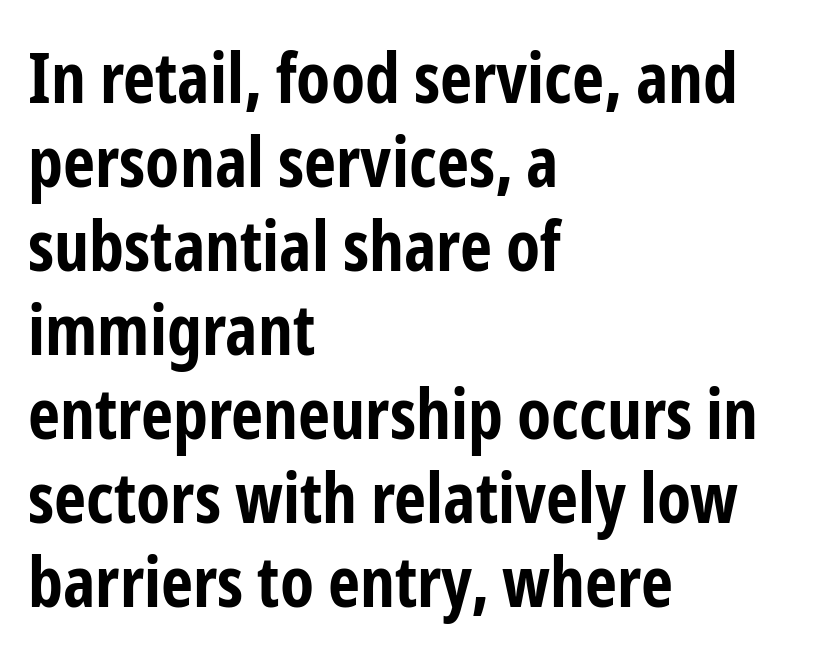
Q: Is the text bold? A: Yes.
Q: Is the text italic (slanted)? A: No, it is upright.
Q: Is the typeface a serif or a sans-serif typeface? A: Sans-serif.
Q: Is the text underlined? A: No.
Q: How is the paragraph aligned? A: Left-aligned.
Q: Is the spacing between letters normal or unusually wide? A: Normal.
Q: Width (condensed, normal, or wide)? A: Condensed.
Q: Stroke contrast? A: Low.
Q: x-height? A: Medium.
Q: Monospaced? A: No.
